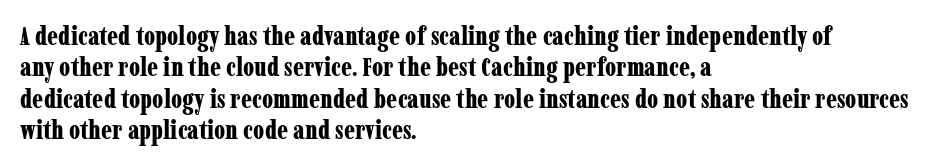
The image shows 26 px bold type, upright; set left-aligned, line spacing 1.21x, normal letter spacing, not underlined.
